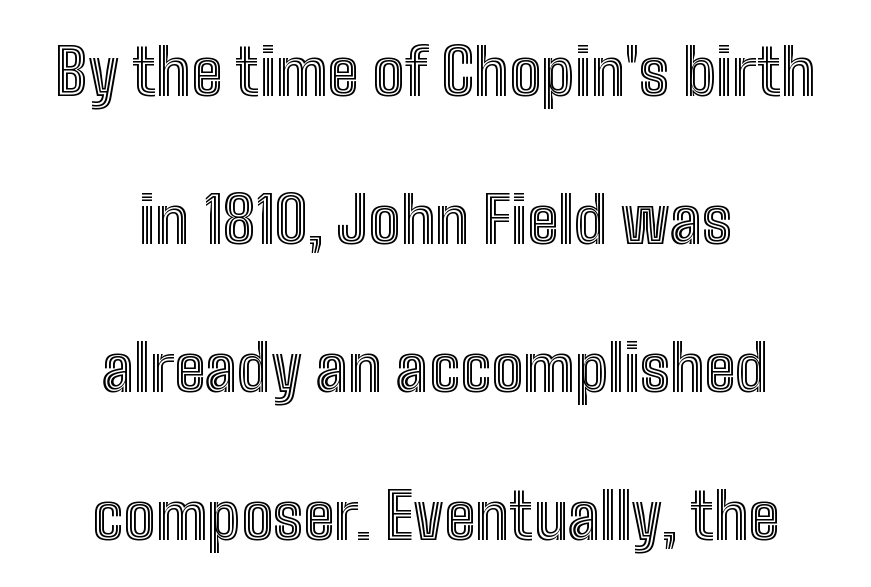
Q: Is the text italic (slanted)? A: No, it is upright.
Q: Is the text underlined? A: No.
Q: How is the paragraph aligned? A: Centered.
Q: Is the spacing between letters normal or unusually wide? A: Normal.
Q: Is the spacing between lines tight, normal or loose? A: Loose.
Q: Width (condensed, normal, or wide)? A: Condensed.
Q: x-height? A: Medium.
Q: Monospaced? A: No.
